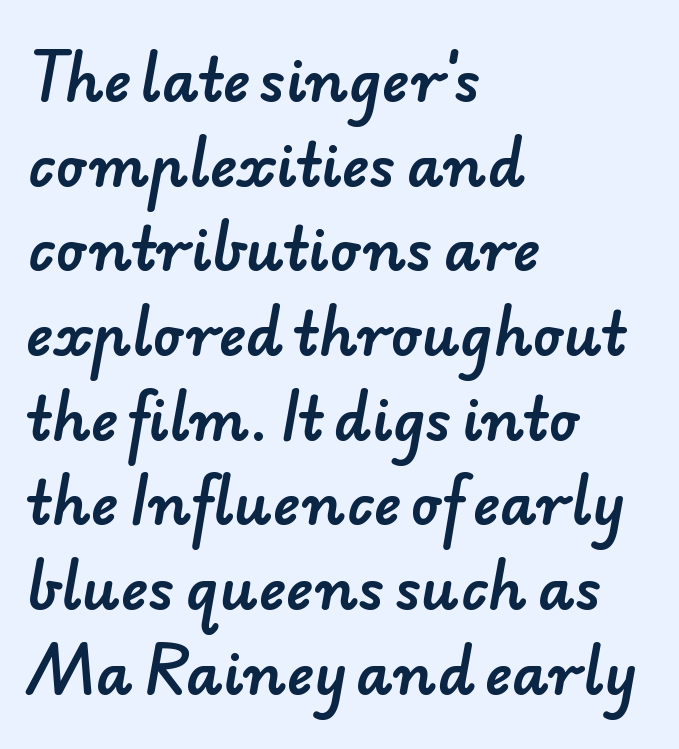
{"serif": "no", "width": "normal", "stroke_contrast": "low", "x_height": "small", "monospaced": "no", "underline": "no", "align": "left", "line_spacing": "normal", "line_spacing_ratio": 1.46, "letter_spacing": "normal", "letter_spacing_em": 0.0, "glyph_px": 58}
